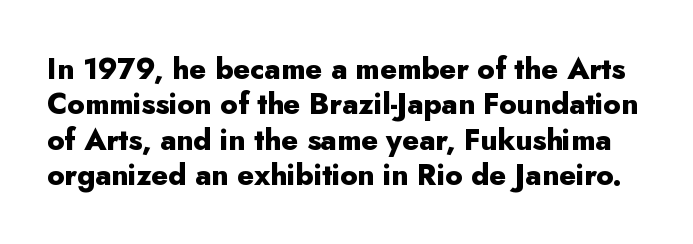
The font is running at its bold setting. A typesetter would call this proportional, since set widths differ per character. Look at the bottom of the vertical strokes: they stop flat, with no serifs. Unmarked baselines from the first word to the last. A roman cut, with each character standing at attention. Letter spacing: default.
